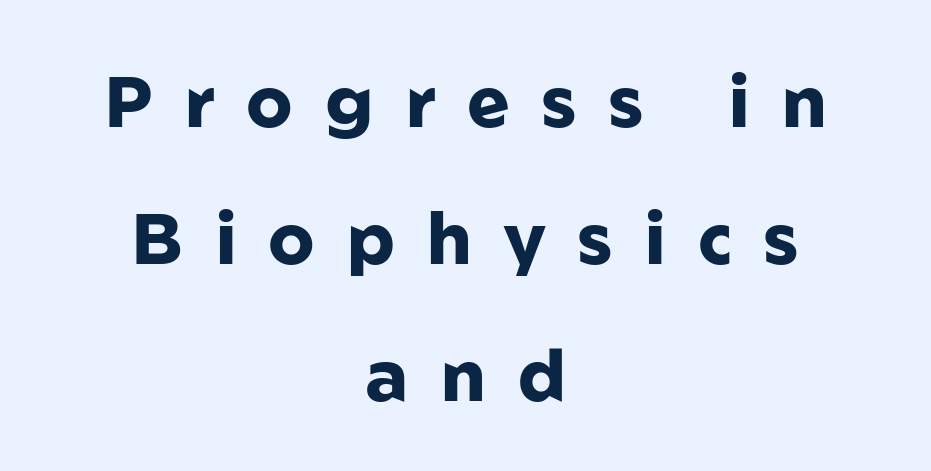
{"serif": "no", "italic": "no", "bold": "yes", "weight": "heavy", "width": "normal", "stroke_contrast": "low", "x_height": "medium", "monospaced": "no", "underline": "no", "align": "center", "line_spacing": "loose", "line_spacing_ratio": 1.9, "letter_spacing": "wide", "letter_spacing_em": 0.45, "glyph_px": 72}
